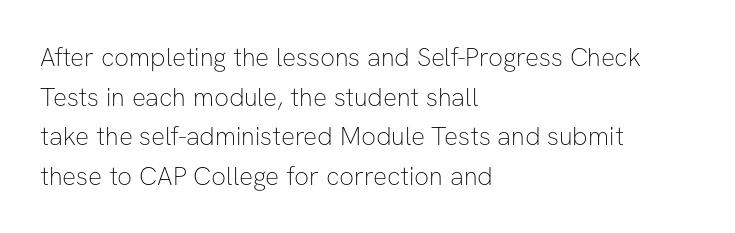
The image shows 26 px text type, upright; set left-aligned, normal line spacing (1.52x), normal letter spacing, not underlined.
